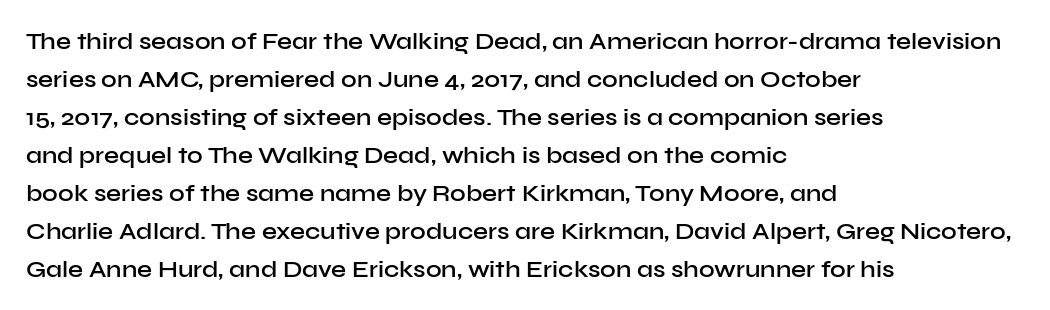
Type without underlining. The rendering keeps characters at their native spacing. It's the straight-up-and-down kind of type. Honestly, the row spacing looks completely unremarkable. One-word summary of the alignment: left. Semibold letterforms, between regular and bold.
